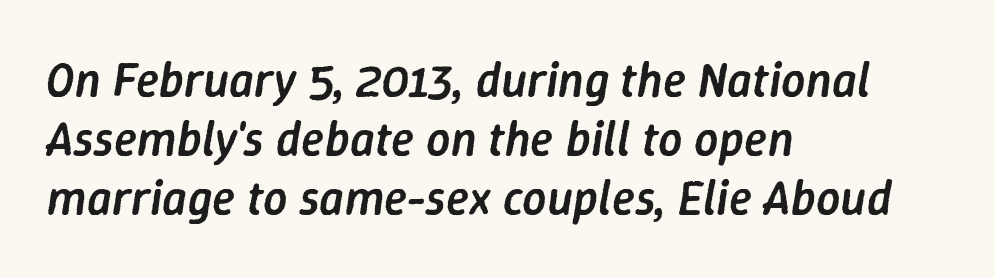
Q: Is the text bold? A: Semi-bold.
Q: Is the text italic (slanted)? A: Yes, it leans right by about 9 degrees.
Q: Is the text underlined? A: No.
Q: How is the paragraph aligned? A: Left-aligned.
Q: Is the spacing between letters normal or unusually wide? A: Normal.
Q: Width (condensed, normal, or wide)? A: Normal.
Q: Stroke contrast? A: Low.
Q: x-height? A: Medium.
Q: Monospaced? A: No.
